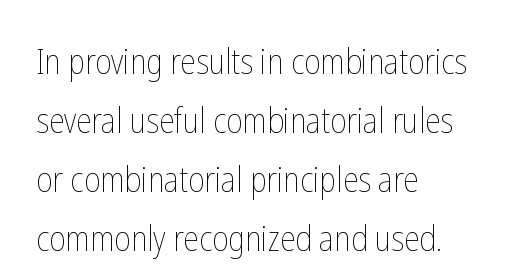
Q: Is the text bold? A: No.
Q: Is the text italic (slanted)? A: No, it is upright.
Q: Is the text underlined? A: No.
Q: How is the paragraph aligned? A: Left-aligned.
Q: Is the spacing between letters normal or unusually wide? A: Normal.
Q: Is the spacing between lines tight, normal or loose? A: Normal.
Q: Width (condensed, normal, or wide)? A: Condensed.
Q: Stroke contrast? A: Low.
Q: x-height? A: Medium.
Q: Monospaced? A: No.
